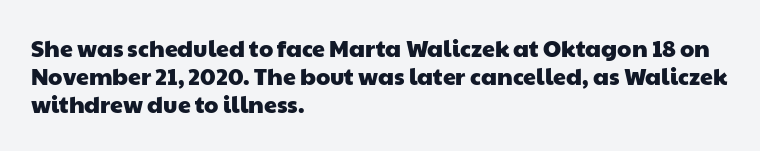
The image shows 23 px text type; set left-aligned, line spacing 1.21x, normal letter spacing, not underlined.
